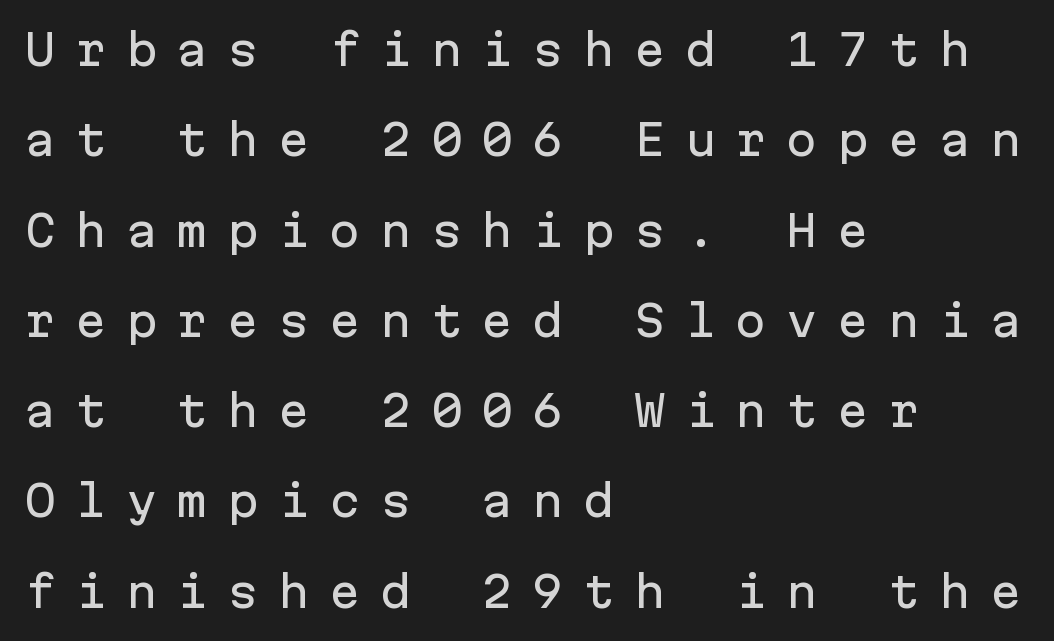
Q: Is the text italic (slanted)? A: No, it is upright.
Q: Is the typeface a serif or a sans-serif typeface? A: Sans-serif.
Q: Is the text underlined? A: No.
Q: How is the paragraph aligned? A: Left-aligned.
Q: Is the spacing between letters normal or unusually wide? A: Unusually wide.
Q: Is the spacing between lines tight, normal or loose? A: Loose.
Q: Width (condensed, normal, or wide)? A: Normal.
Q: Stroke contrast? A: Low.
Q: x-height? A: Medium.
Q: Monospaced? A: Yes.
